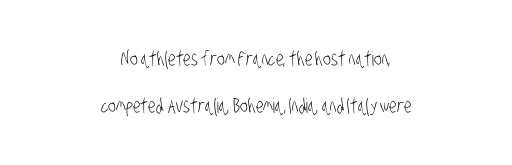
Heaviness? Minimal to ordinary, like unemphasized prose. How would I describe the line gaps? Wide and relaxed. The type is set solid horizontally, with unmodified tracking. The passage is arranged like a title page — every line centered. Unmarked baselines from the first word to the last.
